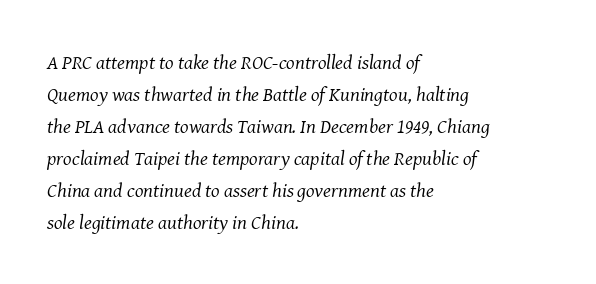
Q: Is the text bold? A: No.
Q: Is the text italic (slanted)? A: Yes, it leans right by about 8 degrees.
Q: Is the text underlined? A: No.
Q: How is the paragraph aligned? A: Left-aligned.
Q: Is the spacing between letters normal or unusually wide? A: Normal.
Q: Is the spacing between lines tight, normal or loose? A: Normal.
